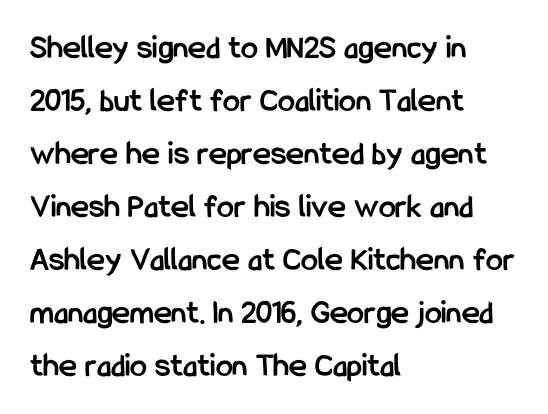
{"serif": "no", "italic": "no", "bold": "yes", "weight": "semibold", "width": "condensed", "stroke_contrast": "low", "x_height": "medium", "monospaced": "no", "underline": "no", "align": "left", "line_spacing": "normal", "line_spacing_ratio": 1.56, "letter_spacing": "normal", "letter_spacing_em": 0.0, "glyph_px": 34}
